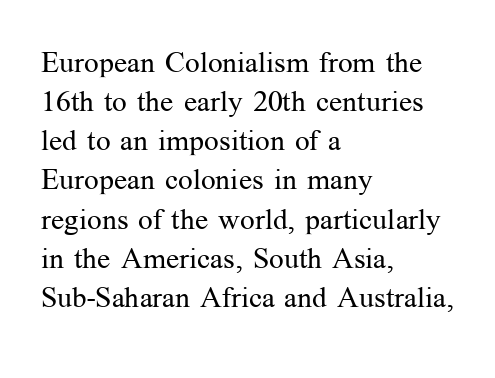
Q: Is the text bold? A: No.
Q: Is the text italic (slanted)? A: No, it is upright.
Q: Is the typeface a serif or a sans-serif typeface? A: Serif.
Q: Is the text underlined? A: No.
Q: How is the paragraph aligned? A: Left-aligned.
Q: Is the spacing between letters normal or unusually wide? A: Normal.
Q: Is the spacing between lines tight, normal or loose? A: Normal.
Q: Width (condensed, normal, or wide)? A: Normal.
Q: Stroke contrast? A: Medium.
Q: x-height? A: Medium.
Q: Monospaced? A: No.
